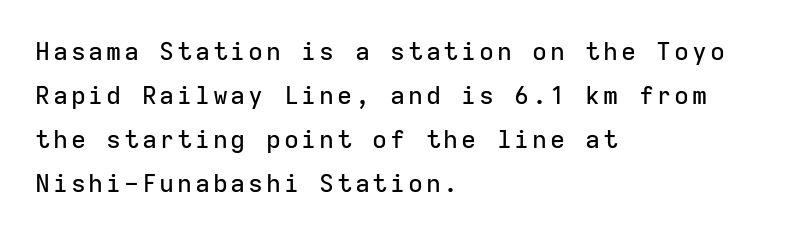
{"italic": "no", "underline": "no", "align": "left", "line_spacing_ratio": 1.76, "glyph_px": 25}
